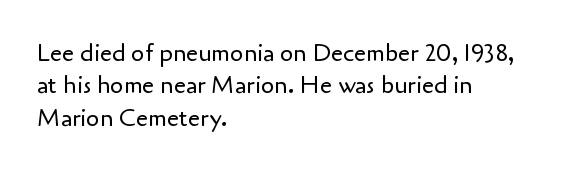
Q: Is the text bold? A: No.
Q: Is the text italic (slanted)? A: No, it is upright.
Q: Is the text underlined? A: No.
Q: How is the paragraph aligned? A: Left-aligned.
Q: Is the spacing between letters normal or unusually wide? A: Normal.
Q: Is the spacing between lines tight, normal or loose? A: Normal.
